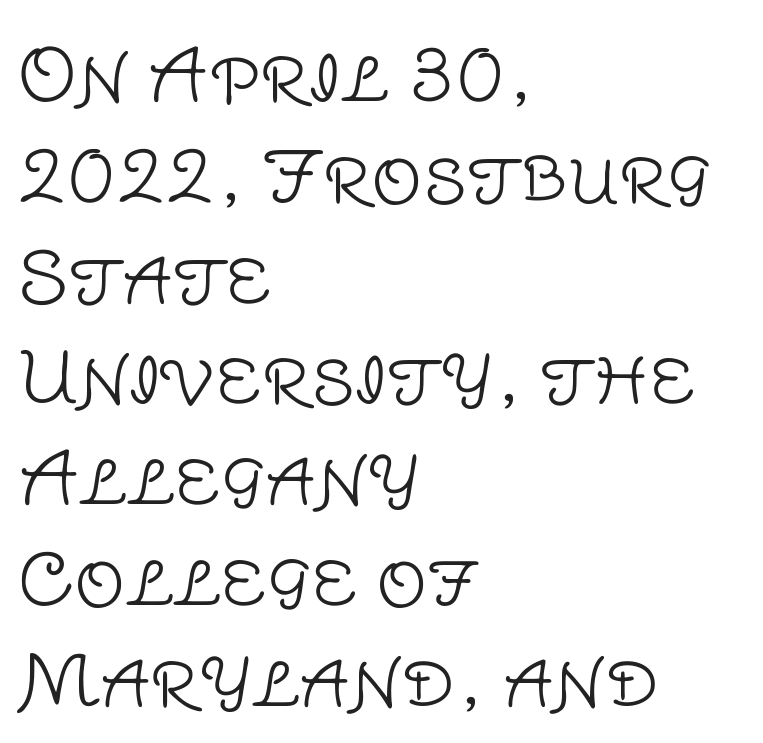
Q: Is the text bold? A: No.
Q: Is the text italic (slanted)? A: Yes.
Q: Is the typeface a serif or a sans-serif typeface? A: Sans-serif.
Q: Is the text underlined? A: No.
Q: How is the paragraph aligned? A: Left-aligned.
Q: Is the spacing between letters normal or unusually wide? A: Normal.
Q: Is the spacing between lines tight, normal or loose? A: Normal.
Q: Width (condensed, normal, or wide)? A: Normal.
Q: Stroke contrast? A: Low.
Q: x-height? A: Large.
Q: Monospaced? A: No.
